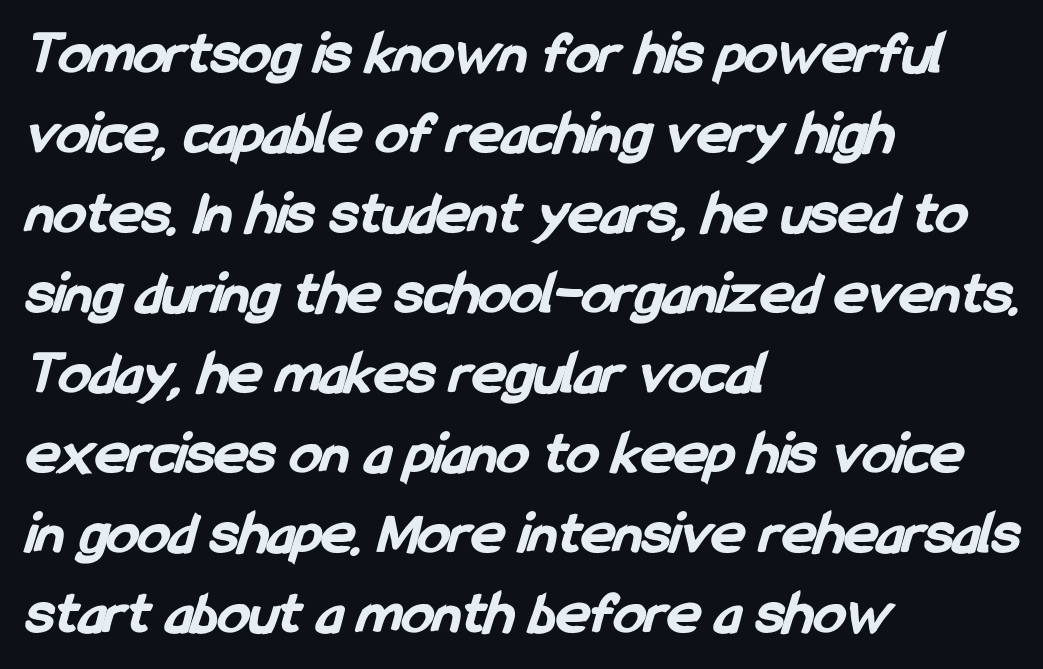
{"serif": "no", "bold": "yes", "weight": "bold", "width": "condensed", "stroke_contrast": "low", "x_height": "medium", "monospaced": "no", "underline": "no", "align": "left", "line_spacing": "normal", "line_spacing_ratio": 1.27, "letter_spacing": "normal", "letter_spacing_em": 0.0, "glyph_px": 63}
